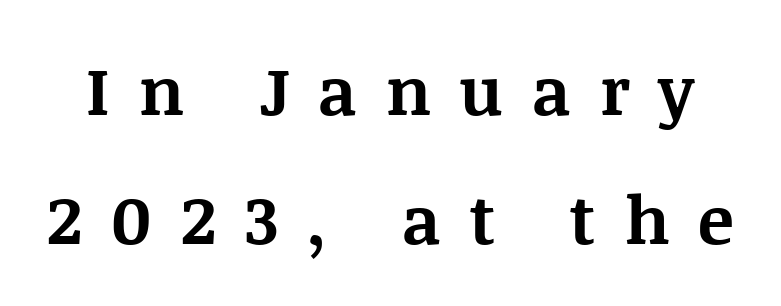
{"serif": "yes", "italic": "no", "bold": "yes", "weight": "bold", "width": "normal", "stroke_contrast": "medium", "x_height": "large", "monospaced": "no", "underline": "no", "line_spacing": "loose", "line_spacing_ratio": 1.92, "letter_spacing": "wide", "letter_spacing_em": 0.43, "glyph_px": 67}
